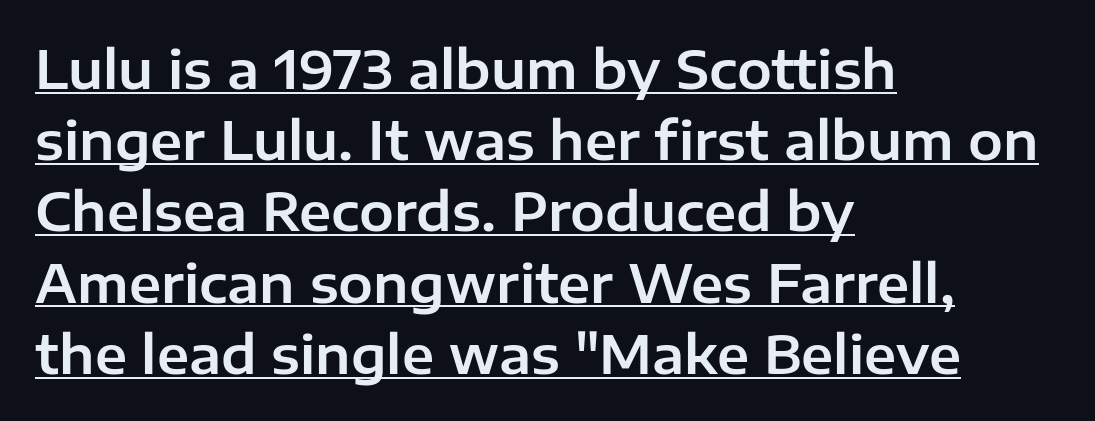
Q: Is the text italic (slanted)? A: No, it is upright.
Q: Is the typeface a serif or a sans-serif typeface? A: Sans-serif.
Q: Is the text underlined? A: Yes.
Q: How is the paragraph aligned? A: Left-aligned.
Q: Is the spacing between letters normal or unusually wide? A: Normal.
Q: Is the spacing between lines tight, normal or loose? A: Normal.
Q: Width (condensed, normal, or wide)? A: Normal.
Q: Stroke contrast? A: Low.
Q: x-height? A: Medium.
Q: Monospaced? A: No.
